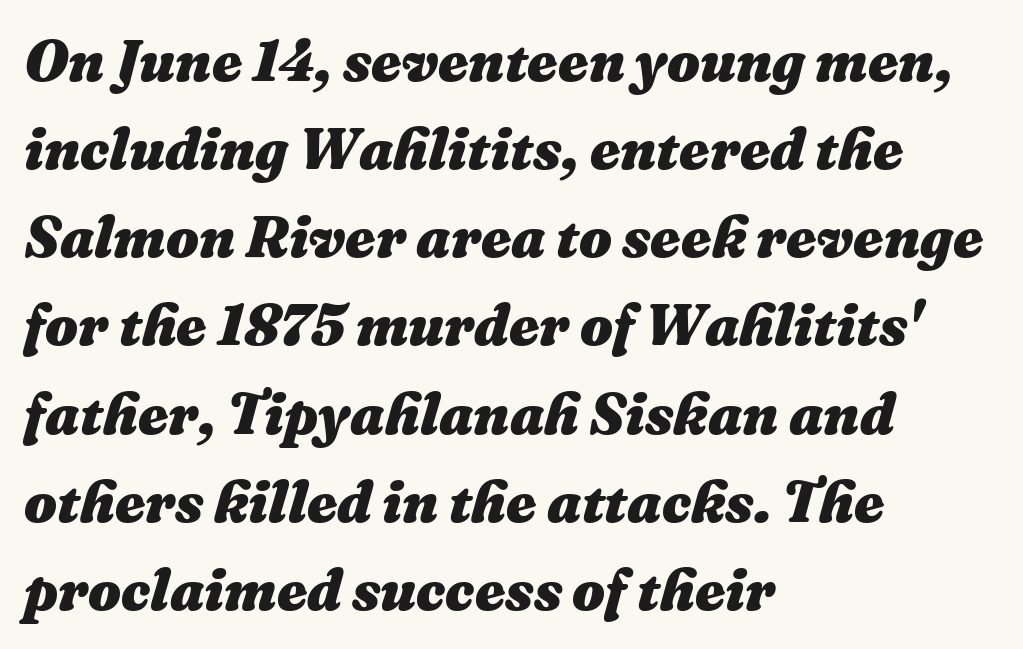
Style check: oblique. The words here are not underlined. Caption: bold face, heavy strokes. The ragged edge is on the right, which tells us the setting is flush left. The rendering uses natural spacing where letterforms have individual widths. Summary of vertical rhythm: regular, with standard interline spacing.
